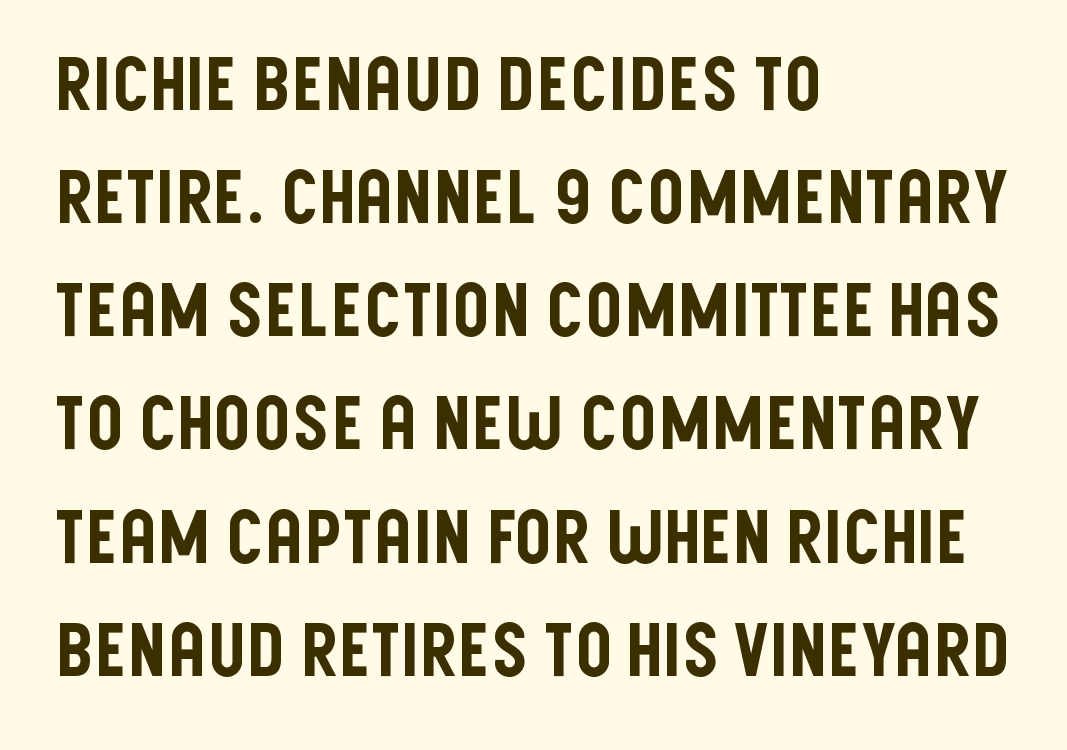
{"serif": "no", "italic": "no", "width": "condensed", "stroke_contrast": "low", "x_height": "large", "monospaced": "no", "underline": "no", "align": "left", "line_spacing": "normal", "line_spacing_ratio": 1.55, "letter_spacing": "normal", "letter_spacing_em": 0.0, "glyph_px": 73}
